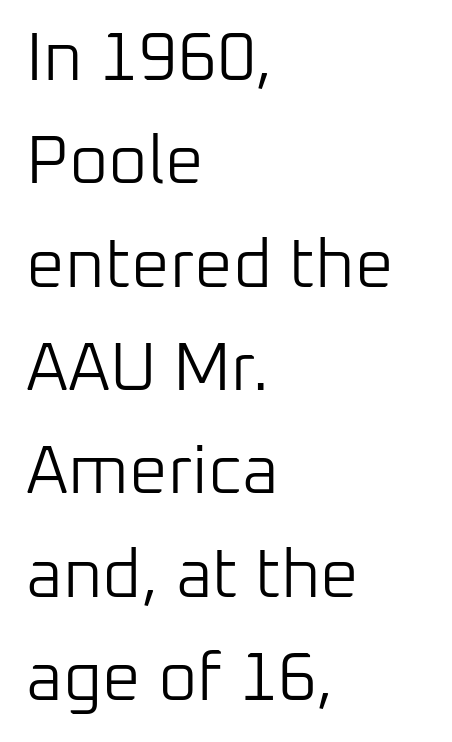
Q: Is the text bold? A: No.
Q: Is the text italic (slanted)? A: No, it is upright.
Q: Is the typeface a serif or a sans-serif typeface? A: Sans-serif.
Q: Is the text underlined? A: No.
Q: How is the paragraph aligned? A: Left-aligned.
Q: Is the spacing between letters normal or unusually wide? A: Normal.
Q: Is the spacing between lines tight, normal or loose? A: Normal.
Q: Width (condensed, normal, or wide)? A: Normal.
Q: Stroke contrast? A: Low.
Q: x-height? A: Medium.
Q: Monospaced? A: No.
